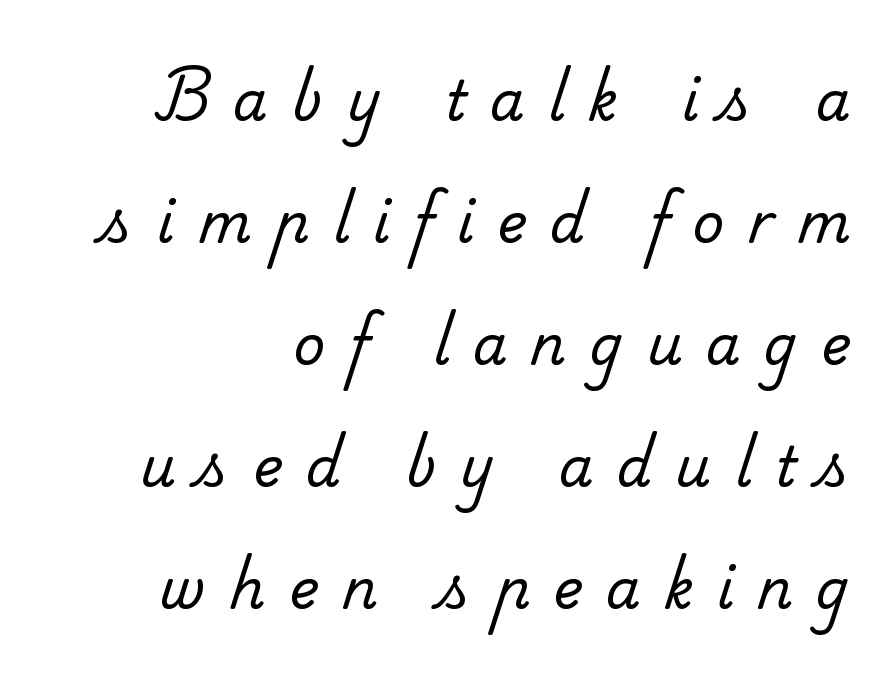
Look at the bottom of the vertical strokes: they flare into serifs here. The font sits on the lighter half of the weight spectrum, regular included. Plain, unruled lines of type. Spacing verdict: proportional, widths tailored to each character. Students, observe: this is what heavily led, spacious text looks like.
